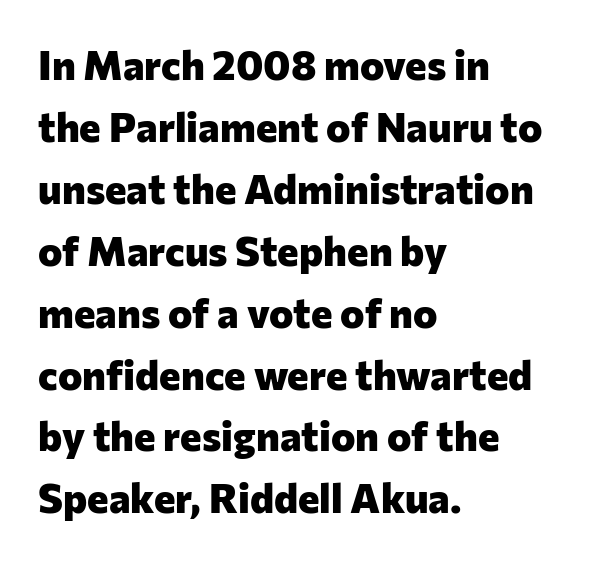
Q: Is the text bold? A: Yes.
Q: Is the text italic (slanted)? A: No, it is upright.
Q: Is the typeface a serif or a sans-serif typeface? A: Sans-serif.
Q: Is the text underlined? A: No.
Q: How is the paragraph aligned? A: Left-aligned.
Q: Is the spacing between letters normal or unusually wide? A: Normal.
Q: Is the spacing between lines tight, normal or loose? A: Normal.
Q: Width (condensed, normal, or wide)? A: Normal.
Q: Stroke contrast? A: Low.
Q: x-height? A: Medium.
Q: Monospaced? A: No.
